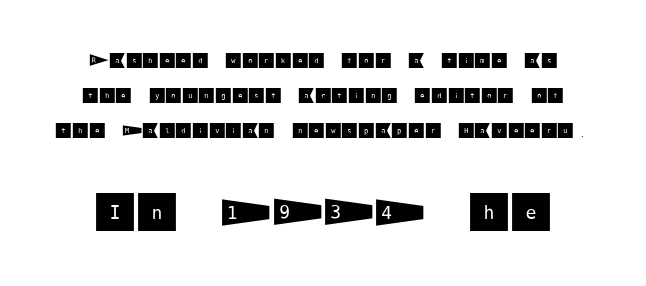
Q: Is the text italic (slanted)? A: No, it is upright.
Q: Is the typeface a serif or a sans-serif typeface? A: Sans-serif.
Q: Is the text underlined? A: No.
Q: Is the spacing between letters normal or unusually wide? A: Normal.
Q: Is the spacing between lines tight, normal or loose? A: Loose.
Q: Which block of text is set in a larger size, the first (top) or the second (bottom)? A: The second (bottom) one.
Q: Width (condensed, normal, or wide)? A: Normal.
Q: Stroke contrast? A: Medium.
Q: x-height? A: Large.
